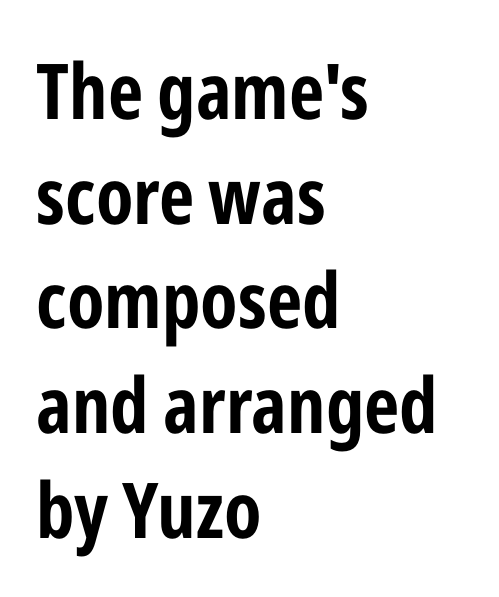
The passage is arranged the way most books set body copy — flush left. The letters advance in unequal steps, a hallmark of proportional type. Line spacing here is normal. Underline: absent. Type style note: lacks serifs. Quick note: not italic, upright.
